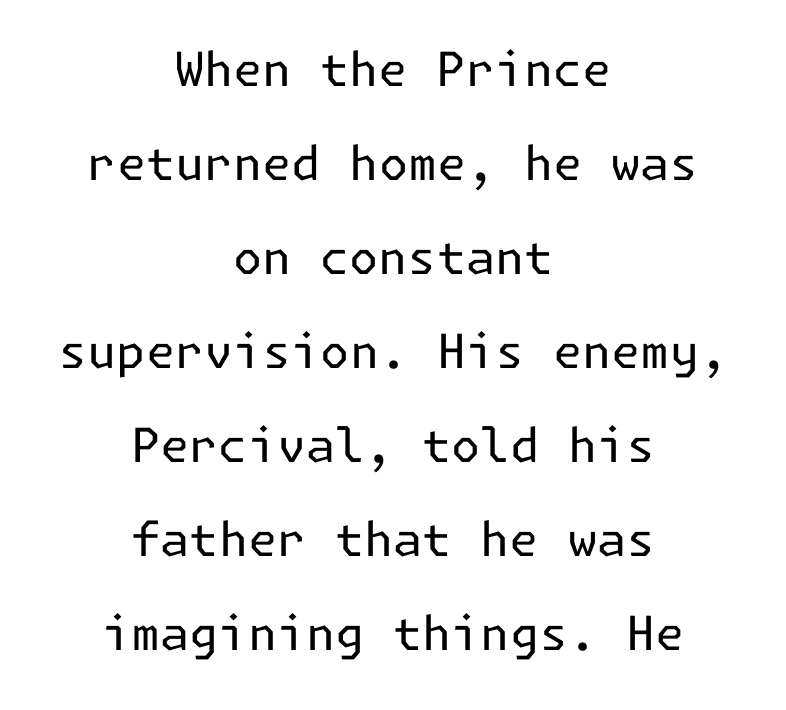
The image shows 47 px regular-weight sans-serif type, upright; set centered, loose line spacing (2.0x), normal letter spacing, not underlined; low stroke contrast and a medium x-height.
